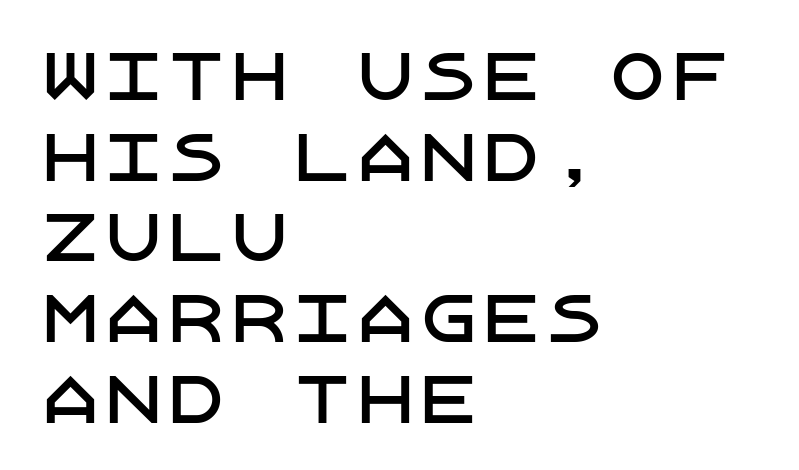
{"serif": "no", "italic": "no", "width": "normal", "stroke_contrast": "low", "x_height": "large", "underline": "no", "align": "left", "line_spacing": "normal", "line_spacing_ratio": 1.28, "letter_spacing": "normal", "letter_spacing_em": 0.0, "glyph_px": 63}
